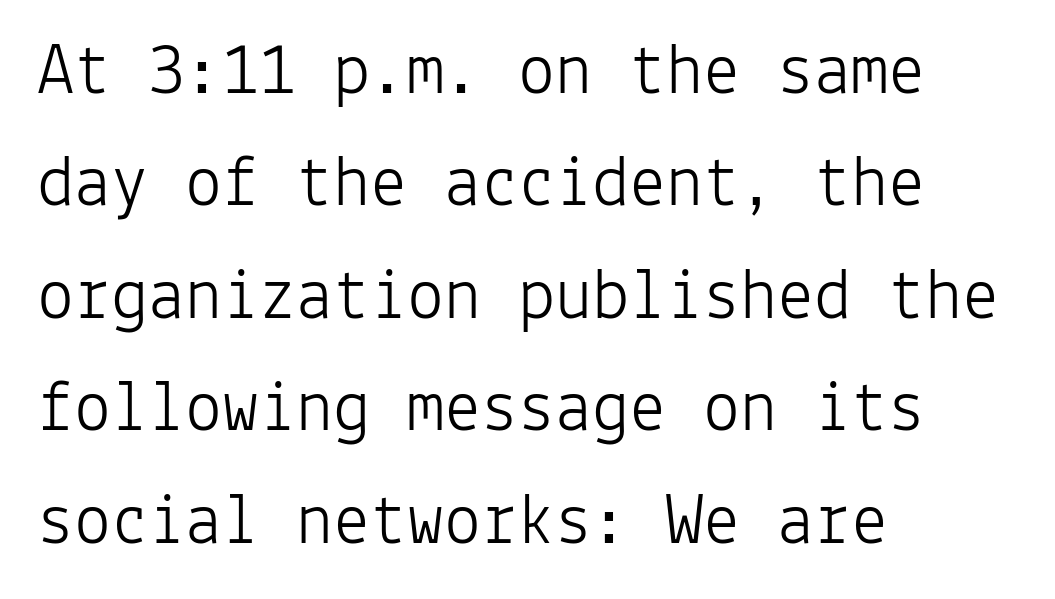
Is there much room between lines? A standard amount, neither cramped nor airy. Heaviness? Minimal to ordinary, like unemphasized prose. Each letter, wide or thin by design, is forced into the same width here. Does the type have serifs? No, each stem ends abruptly.
